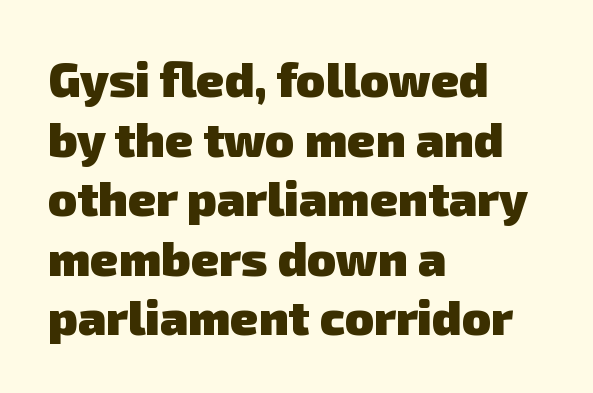
{"serif": "no", "bold": "yes", "weight": "heavy", "width": "normal", "stroke_contrast": "low", "x_height": "medium", "monospaced": "no", "underline": "no", "align": "left", "line_spacing_ratio": 1.24, "letter_spacing": "normal", "letter_spacing_em": 0.0, "glyph_px": 48}
